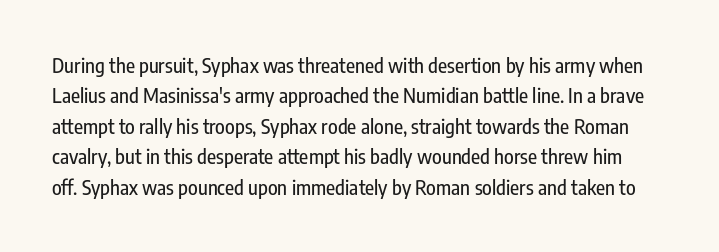
{"italic": "no", "underline": "no", "line_spacing": "normal", "line_spacing_ratio": 1.52, "letter_spacing": "normal", "letter_spacing_em": 0.0, "glyph_px": 20}
